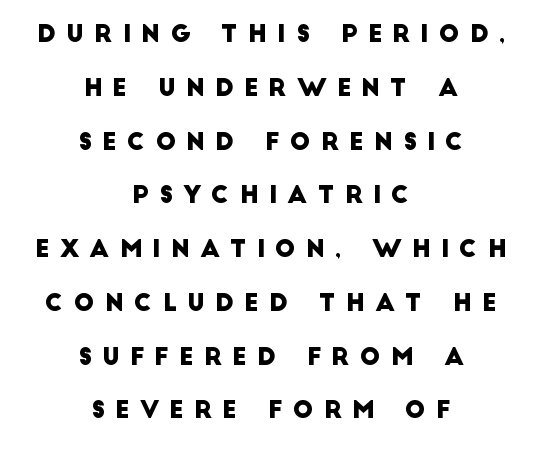
The image shows 24 px text type; set centered, loose line spacing (2.24x), unusually wide letter spacing (+0.42 em), not underlined.
